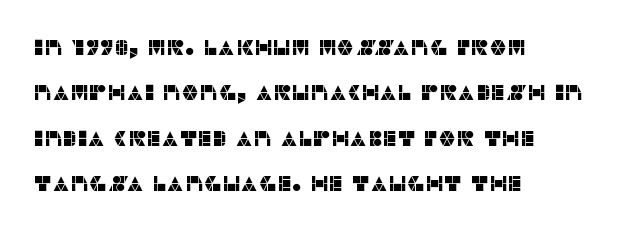
Ascenders rise straight up at ninety degrees. Only glyphs here, with clear space below each row. The rendering keeps characters at their native spacing. Line starts are locked; line ends wander.
